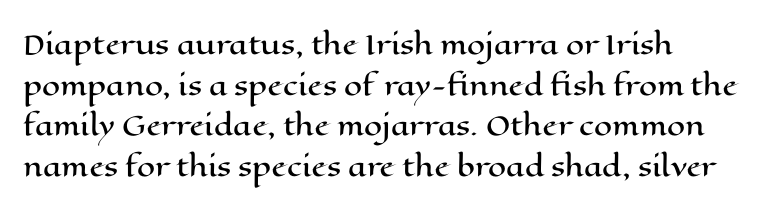
This rendering features lettering with no underline. How are the letters spaced? Ordinarily, with no added tracking. The setting favours the left margin, as ordinary paragraphs usually do. Does the lettering tilt? It doesn't — this is upright. Summary of vertical rhythm: regular, with standard interline spacing.
